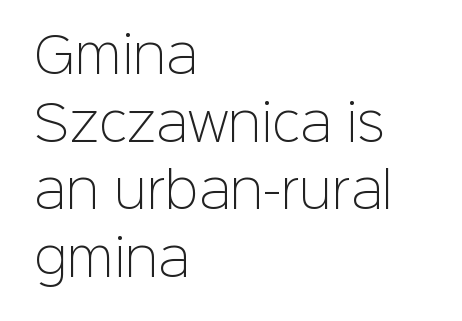
Q: Is the text bold? A: No.
Q: Is the text italic (slanted)? A: No, it is upright.
Q: Is the typeface a serif or a sans-serif typeface? A: Sans-serif.
Q: Is the text underlined? A: No.
Q: How is the paragraph aligned? A: Left-aligned.
Q: Is the spacing between letters normal or unusually wide? A: Normal.
Q: Is the spacing between lines tight, normal or loose? A: Normal.
Q: Width (condensed, normal, or wide)? A: Normal.
Q: Stroke contrast? A: Low.
Q: x-height? A: Medium.
Q: Monospaced? A: No.
